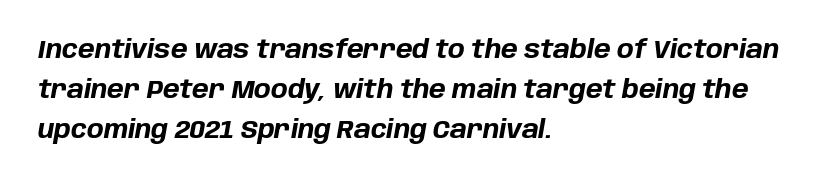
Q: Is the text bold? A: Yes.
Q: Is the text italic (slanted)? A: Yes, it leans right by about 10 degrees.
Q: Is the text underlined? A: No.
Q: How is the paragraph aligned? A: Left-aligned.
Q: Is the spacing between letters normal or unusually wide? A: Normal.
Q: Is the spacing between lines tight, normal or loose? A: Normal.
